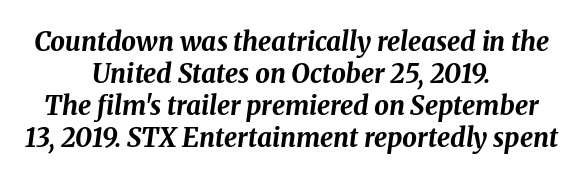
Q: Is the text bold? A: Yes.
Q: Is the text italic (slanted)? A: Yes, it leans right by about 8 degrees.
Q: Is the text underlined? A: No.
Q: How is the paragraph aligned? A: Centered.
Q: Is the spacing between letters normal or unusually wide? A: Normal.
